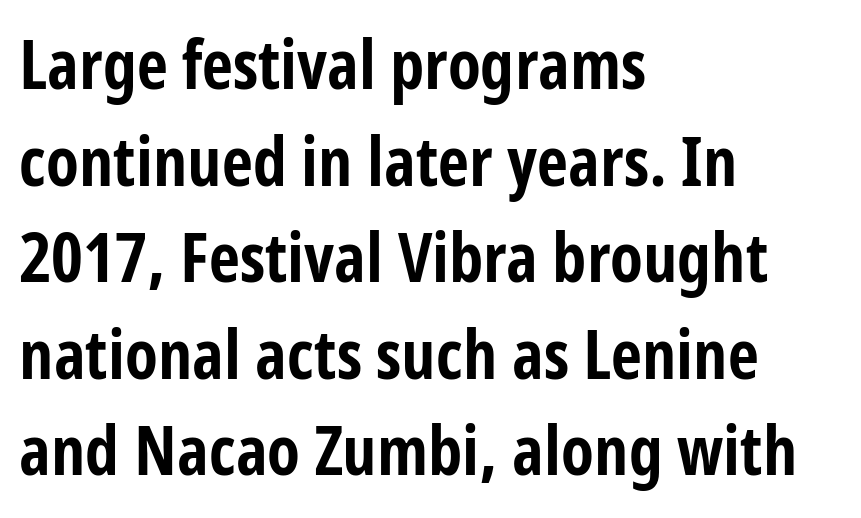
Q: Is the text bold? A: Yes.
Q: Is the text italic (slanted)? A: No, it is upright.
Q: Is the typeface a serif or a sans-serif typeface? A: Sans-serif.
Q: Is the text underlined? A: No.
Q: How is the paragraph aligned? A: Left-aligned.
Q: Is the spacing between letters normal or unusually wide? A: Normal.
Q: Is the spacing between lines tight, normal or loose? A: Normal.
Q: Width (condensed, normal, or wide)? A: Condensed.
Q: Stroke contrast? A: Low.
Q: x-height? A: Medium.
Q: Monospaced? A: No.
